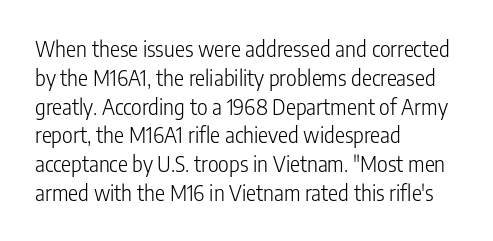
{"italic": "no", "bold": "no", "underline": "no", "align": "left", "line_spacing": "normal", "line_spacing_ratio": 1.37, "letter_spacing": "normal", "letter_spacing_em": 0.0, "glyph_px": 21}
